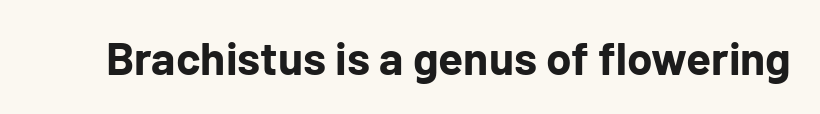
The image shows 46 px bold sans-serif type, upright; set normal letter spacing, not underlined; low stroke contrast and a medium x-height.
